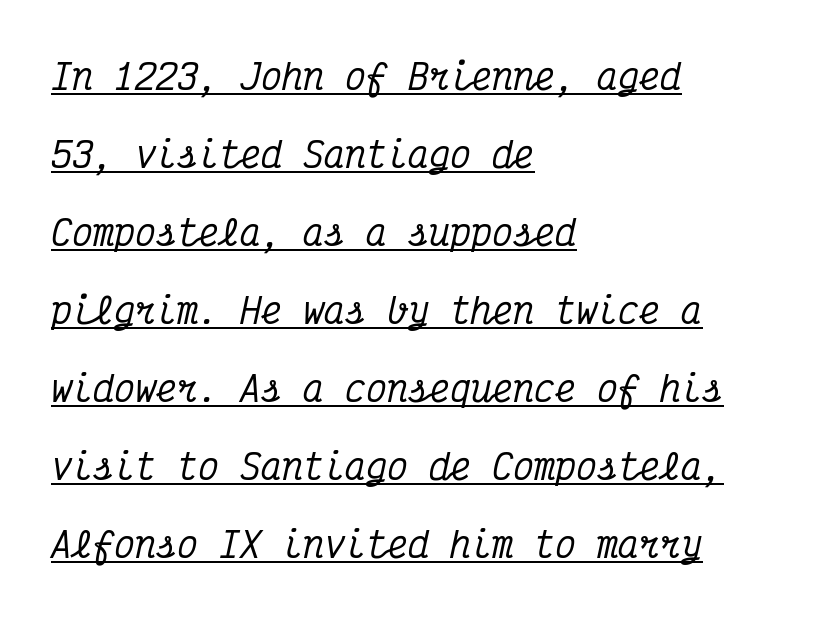
Q: Is the text italic (slanted)? A: Yes, it leans right by about 12 degrees.
Q: Is the typeface a serif or a sans-serif typeface? A: Serif.
Q: Is the text underlined? A: Yes.
Q: How is the paragraph aligned? A: Left-aligned.
Q: Is the spacing between letters normal or unusually wide? A: Normal.
Q: Is the spacing between lines tight, normal or loose? A: Loose.
Q: Width (condensed, normal, or wide)? A: Condensed.
Q: Stroke contrast? A: Medium.
Q: x-height? A: Medium.
Q: Monospaced? A: Yes.
